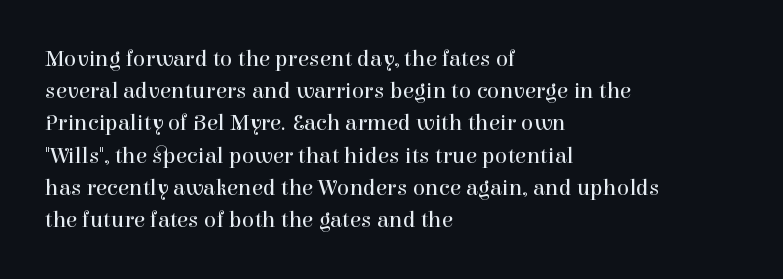
Regarding leading, the lines here are spaced in the standard way. The setting favours the left margin, as ordinary paragraphs usually do. The typeface has the unassuming heft of standard copy or less. The tracking reads as untouched default to a designer's eye. Type without underlining. Vertical strokes here are truly vertical.
